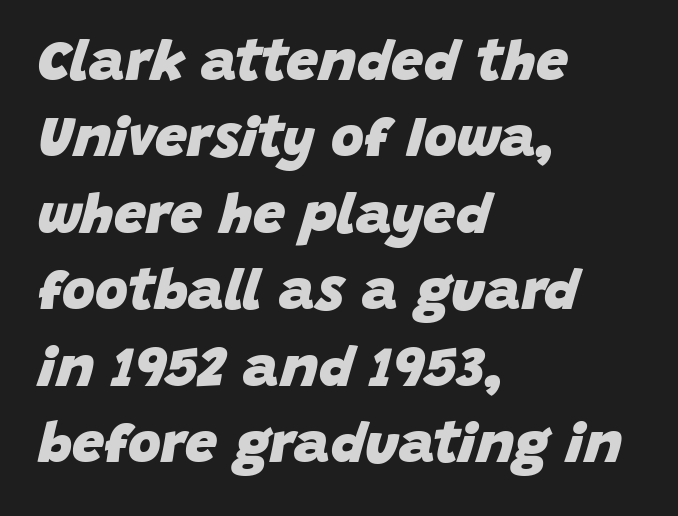
{"italic": "yes", "lean": "right", "slant_degrees": 15, "bold": "yes", "weight": "heavy", "width": "normal", "stroke_contrast": "low", "x_height": "large", "monospaced": "no", "underline": "no", "align": "left", "line_spacing": "normal", "line_spacing_ratio": 1.34, "letter_spacing": "normal", "letter_spacing_em": 0.0, "glyph_px": 57}
